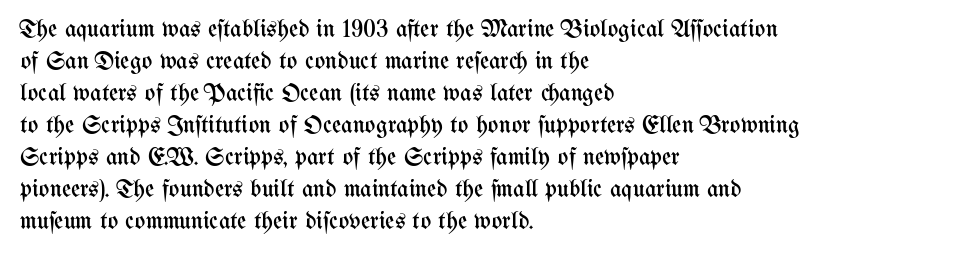
The image shows 25 px text type, upright; set left-aligned, normal line spacing (1.28x), normal letter spacing, not underlined.
